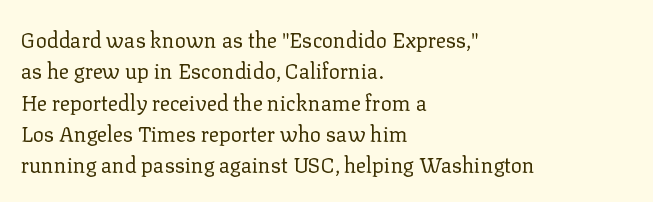
Ordinary non-slanted type is in use. Honestly, the row spacing looks completely unremarkable. These lines keep a tight, regular rhythm from letter to letter. These lines stack with their left ends in a neat column.
